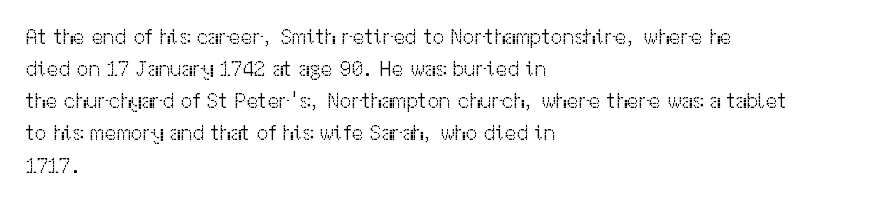
Q: Is the text bold? A: No.
Q: Is the text italic (slanted)? A: No, it is upright.
Q: Is the text underlined? A: No.
Q: How is the paragraph aligned? A: Left-aligned.
Q: Is the spacing between letters normal or unusually wide? A: Normal.
Q: Is the spacing between lines tight, normal or loose? A: Normal.
